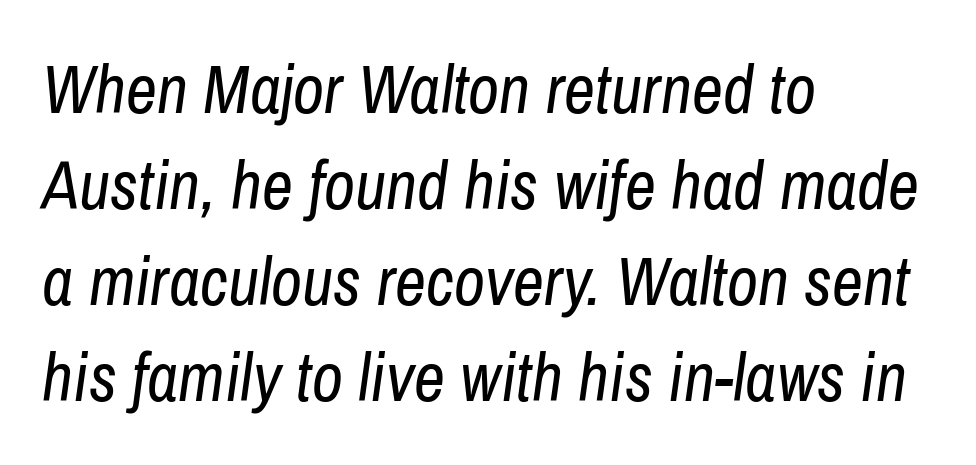
Q: Is the text bold? A: No.
Q: Is the text italic (slanted)? A: Yes, it leans right by about 8 degrees.
Q: Is the text underlined? A: No.
Q: How is the paragraph aligned? A: Left-aligned.
Q: Is the spacing between letters normal or unusually wide? A: Normal.
Q: Is the spacing between lines tight, normal or loose? A: Normal.
Q: Width (condensed, normal, or wide)? A: Condensed.
Q: Stroke contrast? A: Low.
Q: x-height? A: Medium.
Q: Monospaced? A: No.
